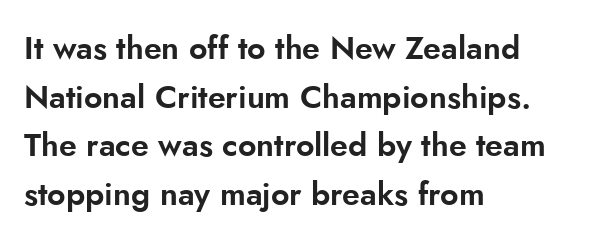
Q: Is the text italic (slanted)? A: No, it is upright.
Q: Is the typeface a serif or a sans-serif typeface? A: Sans-serif.
Q: Is the text underlined? A: No.
Q: How is the paragraph aligned? A: Left-aligned.
Q: Is the spacing between letters normal or unusually wide? A: Normal.
Q: Is the spacing between lines tight, normal or loose? A: Normal.
Q: Width (condensed, normal, or wide)? A: Normal.
Q: Stroke contrast? A: Low.
Q: x-height? A: Small.
Q: Monospaced? A: No.
